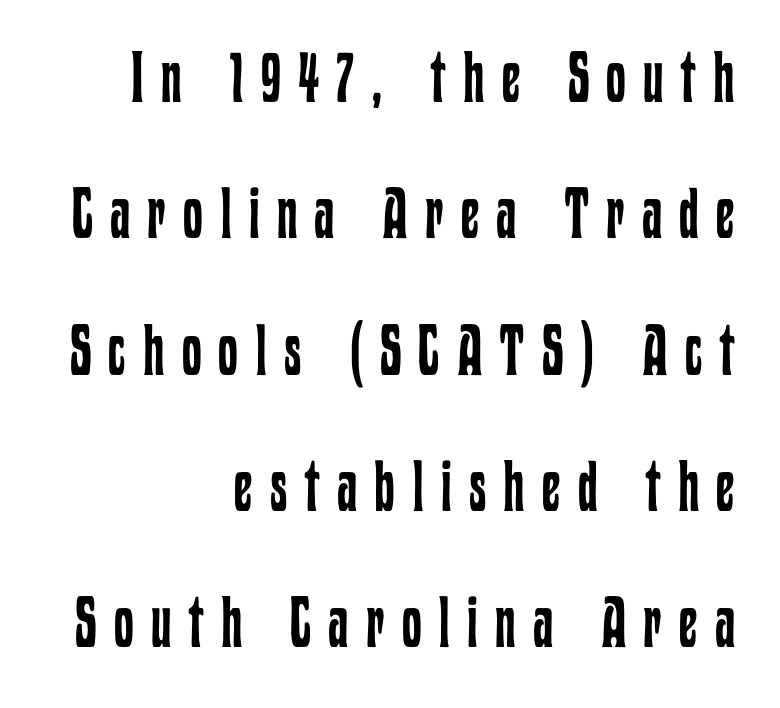
Vertical stems look standard width or narrower in stroke. Is the block centered? No — it sits flush against the right margin. What's the leading like? Stretched, with rows far apart. Display-style spreading of the glyphs; the letterfit is very open. Varying glyph widths throughout — classic text-font behaviour. Italic: no, the glyphs are upright roman.
